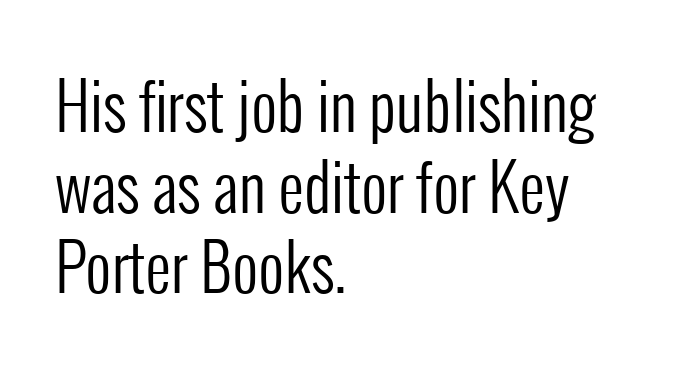
This sample keeps an unexceptional amount of space between lines. Standard letterfit; no display-style spreading of the glyphs. Heaviness? Minimal to ordinary, like unemphasized prose. A typesetter would mark this as roman, not italic. Decoration check: the copy has no underline. Is this a sans? Yes — the strokes have no serifs.
